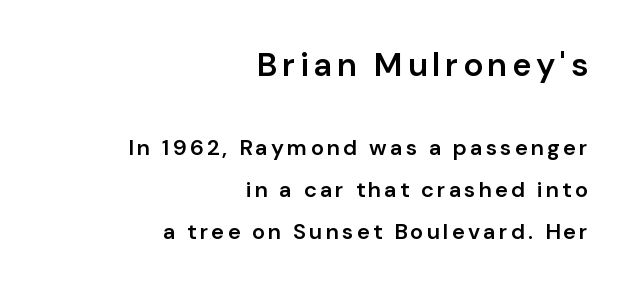
Q: Is the text bold? A: Semi-bold.
Q: Is the text italic (slanted)? A: No, it is upright.
Q: Is the typeface a serif or a sans-serif typeface? A: Sans-serif.
Q: Is the text underlined? A: No.
Q: How is the paragraph aligned? A: Right-aligned.
Q: Is the spacing between lines tight, normal or loose? A: Loose.
Q: Which block of text is set in a larger size, the first (top) or the second (bottom)? A: The first (top) one.
Q: Width (condensed, normal, or wide)? A: Normal.
Q: Stroke contrast? A: Low.
Q: x-height? A: Medium.
Q: Monospaced? A: No.
